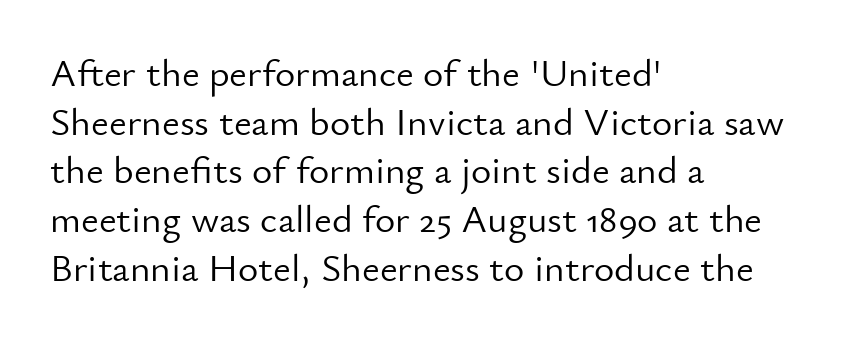
The image shows 39 px light sans-serif type, upright; set left-aligned, normal line spacing (1.25x), normal letter spacing, not underlined; low stroke contrast and a small x-height.
